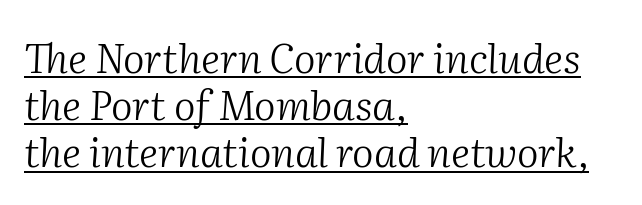
{"serif": "yes", "italic": "yes", "lean": "right", "slant_degrees": 2, "bold": "no", "weight": "light", "width": "normal", "stroke_contrast": "medium", "x_height": "medium", "monospaced": "no", "underline": "yes", "align": "left", "line_spacing": "tight", "line_spacing_ratio": 1.15, "letter_spacing": "normal", "letter_spacing_em": 0.0, "glyph_px": 41}
